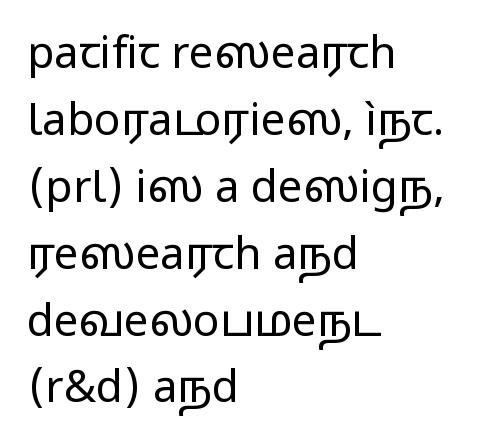
The image shows 44 px regular-weight, wide sans-serif type, upright; set left-aligned, normal line spacing (1.52x), normal letter spacing, not underlined; low stroke contrast and a medium x-height.
